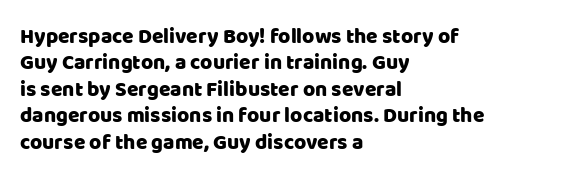
{"italic": "no", "underline": "no", "align": "left", "line_spacing": "normal", "line_spacing_ratio": 1.26, "letter_spacing": "normal", "letter_spacing_em": 0.0, "glyph_px": 21}
